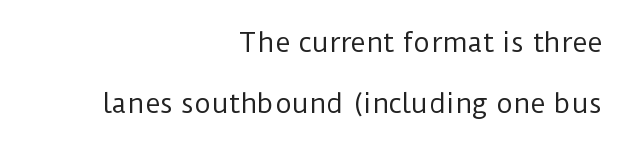
Q: Is the text bold? A: No.
Q: Is the text italic (slanted)? A: No, it is upright.
Q: Is the text underlined? A: No.
Q: How is the paragraph aligned? A: Right-aligned.
Q: Is the spacing between letters normal or unusually wide? A: Normal.
Q: Is the spacing between lines tight, normal or loose? A: Loose.
